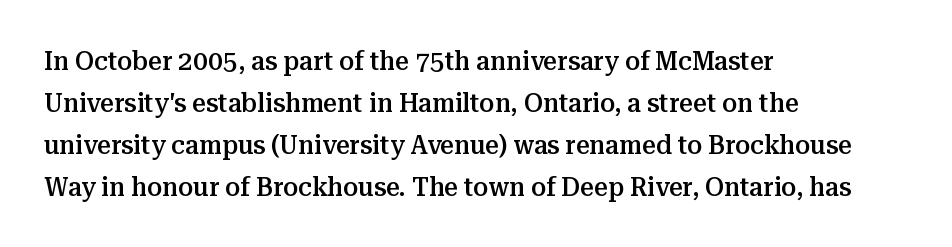
Q: Is the text bold? A: Semi-bold.
Q: Is the text italic (slanted)? A: No, it is upright.
Q: Is the text underlined? A: No.
Q: How is the paragraph aligned? A: Left-aligned.
Q: Is the spacing between letters normal or unusually wide? A: Normal.
Q: Is the spacing between lines tight, normal or loose? A: Normal.
